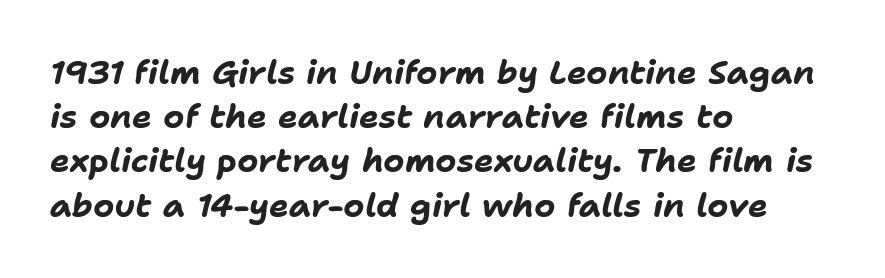
The image shows 33 px bold type, italic (leaning right); set left-aligned, normal line spacing (1.34x), normal letter spacing, not underlined; low stroke contrast and a medium x-height.
